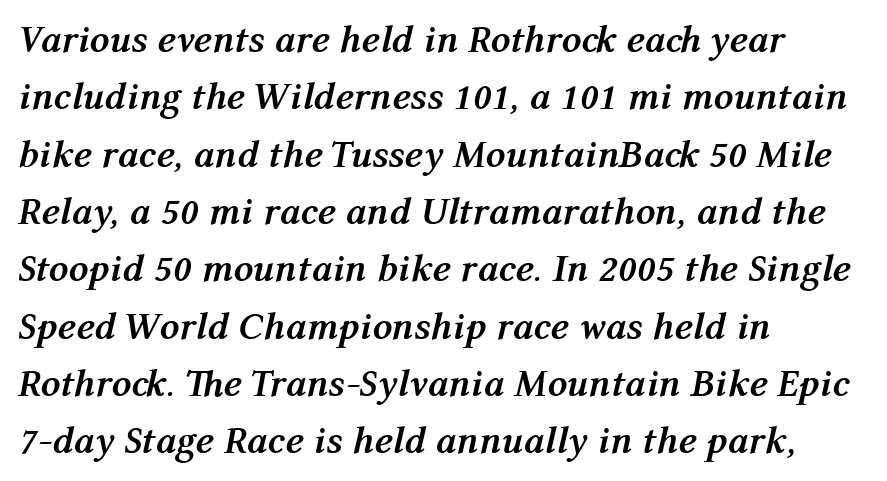
The image shows 39 px semibold type, italic (leaning right); set left-aligned, normal line spacing (1.47x), normal letter spacing, not underlined; medium stroke contrast and a medium x-height.
